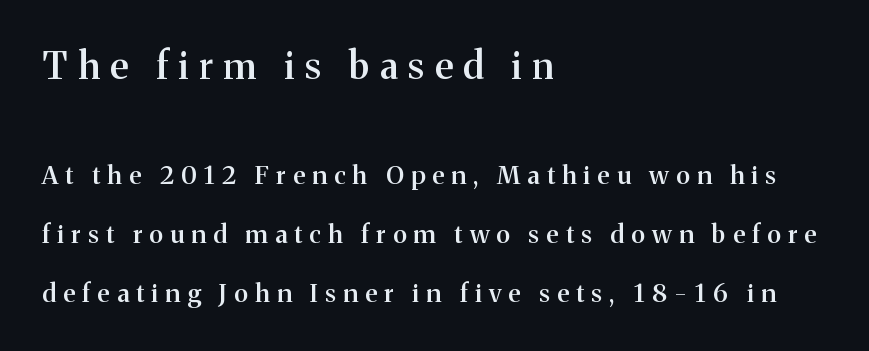
The block sitting higher on the canvas is the one with enlarged characters. The face used here is proportionally spaced, like ordinary book or web type. Is there any slant? The stems are plumb. The strokes are fattened partway — semibold, not bold.
